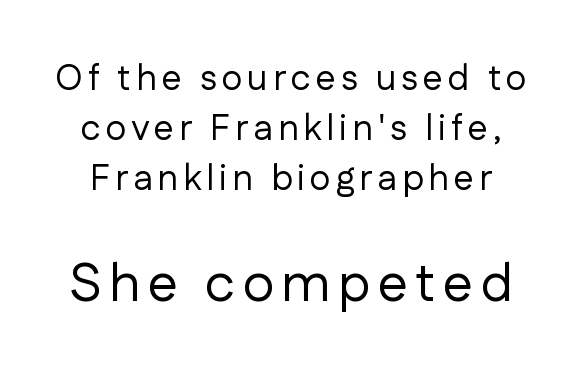
Q: Is the text bold? A: No.
Q: Is the text italic (slanted)? A: No, it is upright.
Q: Is the typeface a serif or a sans-serif typeface? A: Sans-serif.
Q: Is the text underlined? A: No.
Q: Is the spacing between lines tight, normal or loose? A: Normal.
Q: Which block of text is set in a larger size, the first (top) or the second (bottom)? A: The second (bottom) one.
Q: Width (condensed, normal, or wide)? A: Normal.
Q: Stroke contrast? A: Low.
Q: x-height? A: Medium.
Q: Monospaced? A: No.
